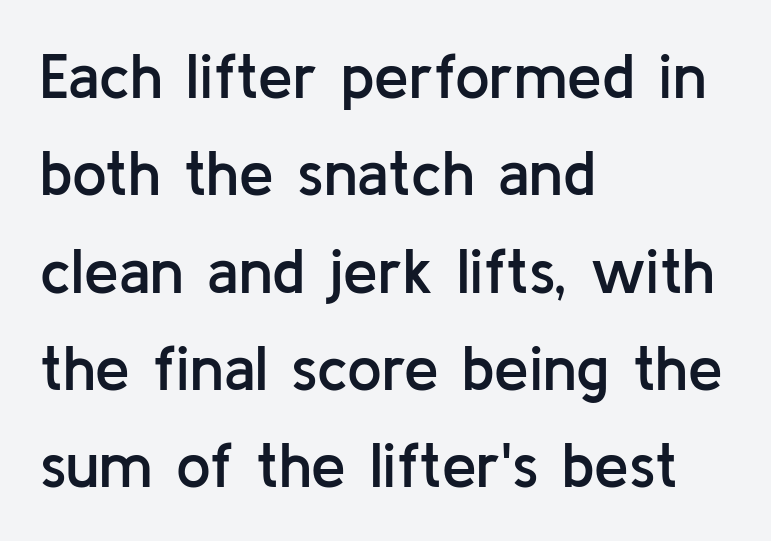
{"serif": "no", "italic": "no", "bold": "semi", "weight": "semibold", "width": "normal", "stroke_contrast": "low", "x_height": "medium", "monospaced": "no", "underline": "no", "align": "left", "line_spacing": "normal", "line_spacing_ratio": 1.57, "letter_spacing": "normal", "letter_spacing_em": 0.0, "glyph_px": 62}
